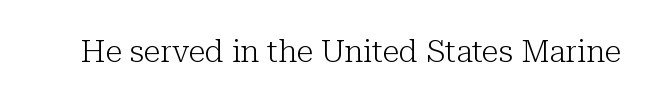
The foot of each line stays bare and open. Spacing verdict: proportional, widths tailored to each character. The lettering stays uniformly vertical, giving the passage a roman look. The type is set solid horizontally, with unmodified tracking. The strokes carry an ordinary text weight at most.
